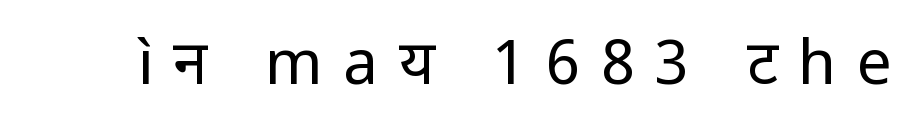
A quiet, ordinary-to-light weight characterises the typeface. Honestly, there is no underline to notice here at all. Spacing between characters has been opened up far beyond the box default. These lines are rendered in a variable-pitch font. Ascenders rise straight up at ninety degrees. Letterform terminals end flat and unadorned throughout the passage.
